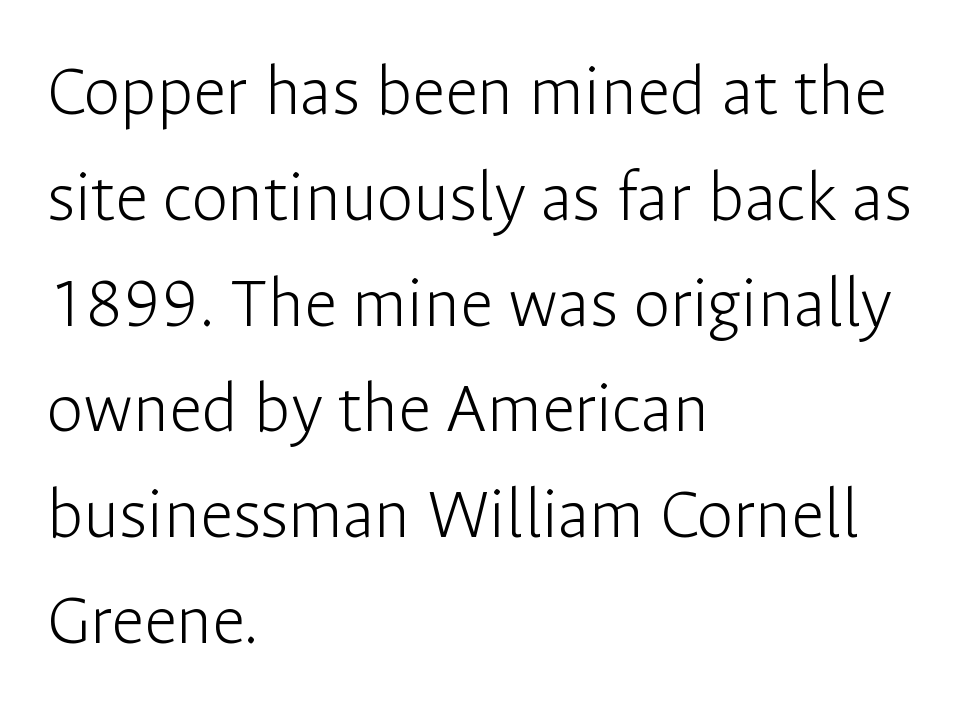
{"serif": "no", "italic": "no", "bold": "no", "weight": "light", "width": "normal", "stroke_contrast": "low", "x_height": "medium", "monospaced": "no", "underline": "no", "align": "left", "line_spacing": "normal", "line_spacing_ratio": 1.43, "letter_spacing": "normal", "letter_spacing_em": 0.0, "glyph_px": 74}
